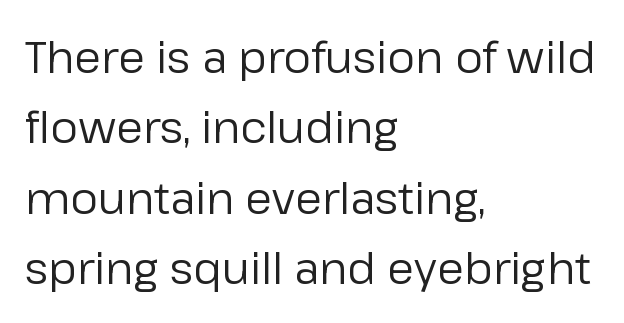
The image shows 44 px regular-weight sans-serif type, upright; set left-aligned, normal line spacing (1.6x), normal letter spacing, not underlined; low stroke contrast and a medium x-height.
